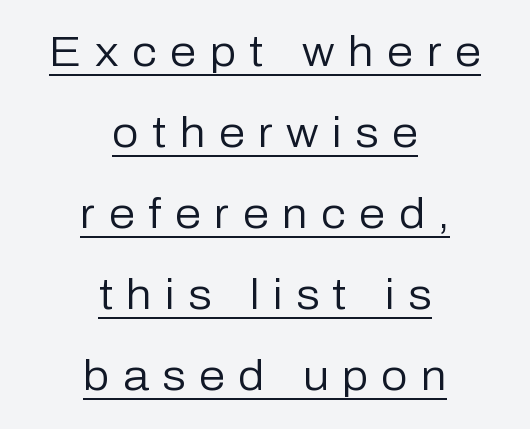
The image shows 42 px regular-weight sans-serif type, upright; set centered, loose line spacing (1.93x), unusually wide letter spacing (+0.32 em), underlined; low stroke contrast and a medium x-height.
